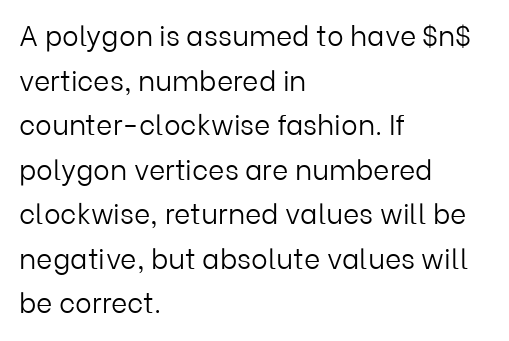
The image shows 28 px light sans-serif type, upright; set left-aligned, normal line spacing (1.59x), normal letter spacing, not underlined; low stroke contrast and a medium x-height.
